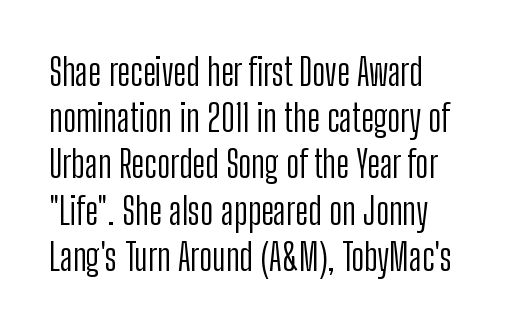
{"serif": "no", "italic": "no", "bold": "no", "weight": "light", "width": "condensed", "stroke_contrast": "low", "x_height": "medium", "monospaced": "no", "underline": "no", "align": "left", "line_spacing": "normal", "line_spacing_ratio": 1.25, "letter_spacing": "normal", "letter_spacing_em": 0.0, "glyph_px": 37}
